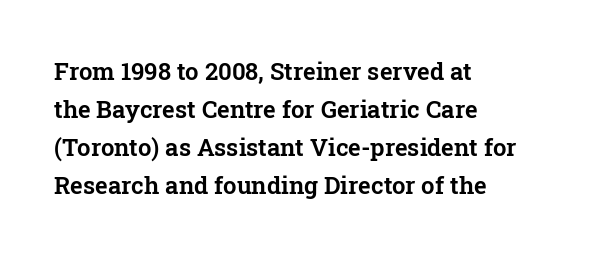
A normal amount of white space separates one row of letters from the next. In terms of letterspacing, this is plain default setting. Quick note: not italic, upright. Only glyphs here, with clear space below each row. Horizontally, the lines are justified to the leading edge only.
